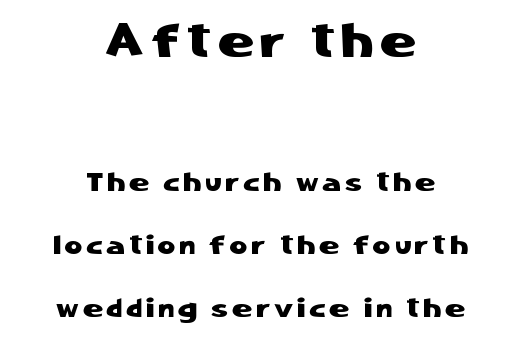
The image shows 48 px sans-serif type, upright; set centered, loose line spacing (2.34x), not underlined; the first (top) block is 1.78x larger; low stroke contrast and a medium x-height.
